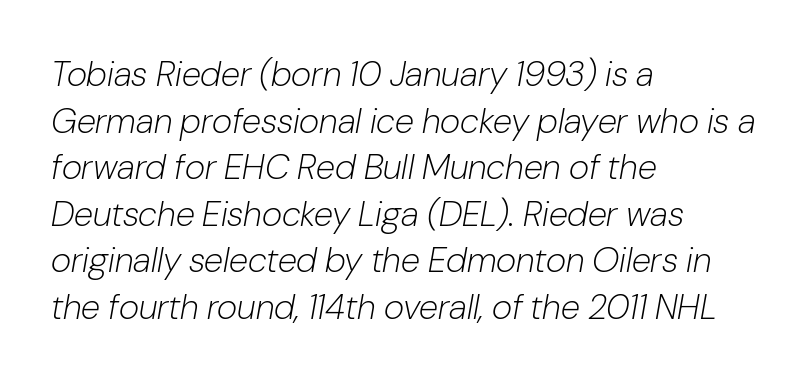
Q: Is the text bold? A: No.
Q: Is the text italic (slanted)? A: Yes, it leans right by about 10 degrees.
Q: Is the text underlined? A: No.
Q: How is the paragraph aligned? A: Left-aligned.
Q: Is the spacing between letters normal or unusually wide? A: Normal.
Q: Is the spacing between lines tight, normal or loose? A: Normal.
Q: Width (condensed, normal, or wide)? A: Normal.
Q: Stroke contrast? A: Low.
Q: x-height? A: Medium.
Q: Monospaced? A: No.
